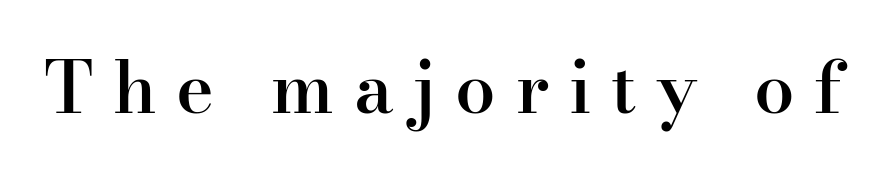
Q: Is the text bold? A: Semi-bold.
Q: Is the text italic (slanted)? A: No, it is upright.
Q: Is the typeface a serif or a sans-serif typeface? A: Serif.
Q: Is the text underlined? A: No.
Q: Is the spacing between letters normal or unusually wide? A: Unusually wide.
Q: Width (condensed, normal, or wide)? A: Normal.
Q: Stroke contrast? A: High.
Q: x-height? A: Small.
Q: Monospaced? A: No.
